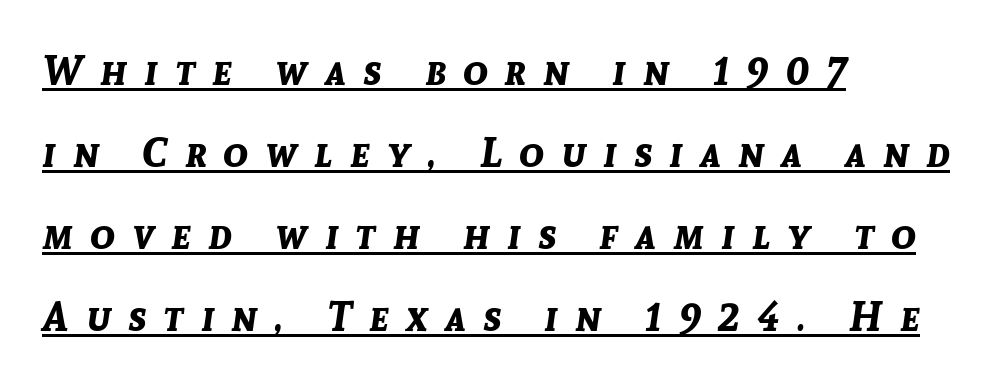
The image shows 41 px bold type, italic (leaning right); set left-aligned, loose line spacing (2.0x), unusually wide letter spacing (+0.42 em), underlined; low stroke contrast and a medium x-height.
